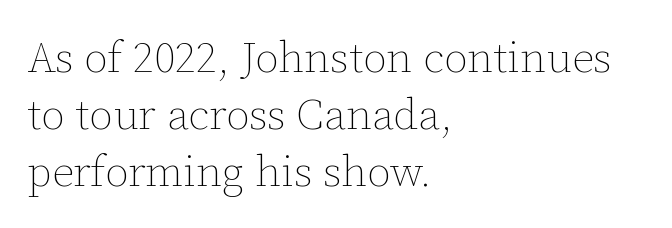
Q: Is the text bold? A: No.
Q: Is the text italic (slanted)? A: No, it is upright.
Q: Is the text underlined? A: No.
Q: How is the paragraph aligned? A: Left-aligned.
Q: Is the spacing between letters normal or unusually wide? A: Normal.
Q: Is the spacing between lines tight, normal or loose? A: Normal.
Q: Width (condensed, normal, or wide)? A: Normal.
Q: Stroke contrast? A: Low.
Q: x-height? A: Medium.
Q: Monospaced? A: No.
